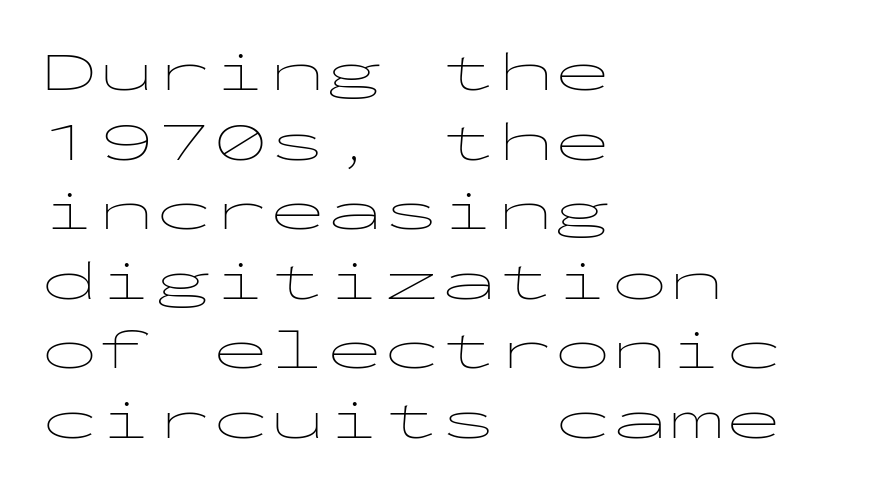
The image shows 57 px thin, wide sans-serif type, upright, monospaced; set left-aligned, line spacing 1.22x, normal letter spacing, not underlined; low stroke contrast and a medium x-height.
